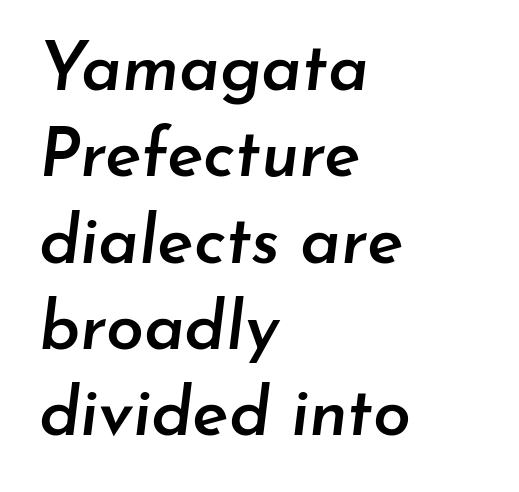
Descender tails drop into unmarked territory. The letters advance in unequal steps, a hallmark of proportional type. Is the block centered? No — it sits flush against the left margin. How heavy is the stroke? Medium-heavy — a semibold, shy of bold. When letters slant like this, we call the style italic.
